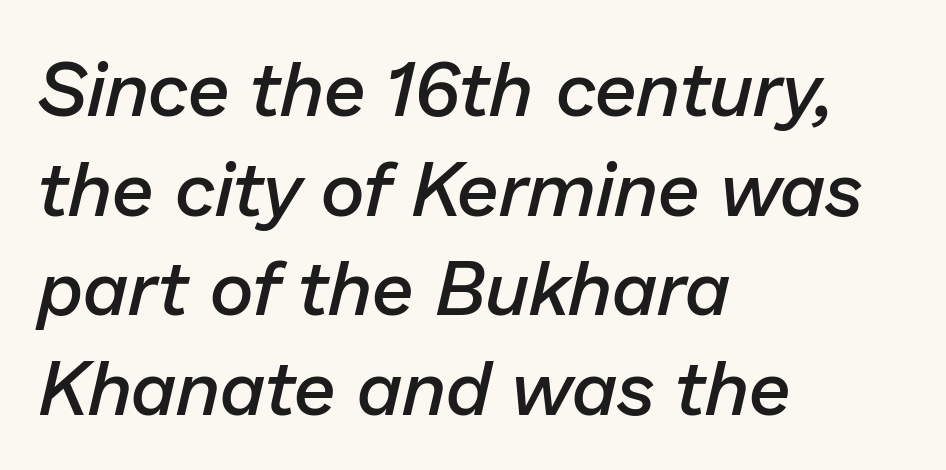
{"italic": "yes", "lean": "right", "slant_degrees": 13, "bold": "semi", "weight": "semibold", "width": "normal", "stroke_contrast": "low", "x_height": "medium", "monospaced": "no", "underline": "no", "align": "left", "line_spacing": "normal", "line_spacing_ratio": 1.31, "letter_spacing": "normal", "letter_spacing_em": 0.0, "glyph_px": 76}
